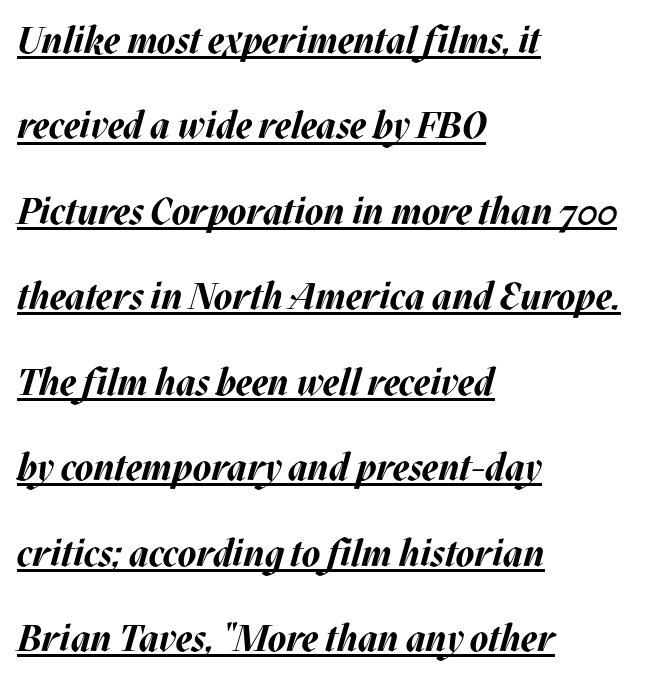
Q: Is the text bold? A: Yes.
Q: Is the text italic (slanted)? A: Yes, it leans right by about 17 degrees.
Q: Is the text underlined? A: Yes.
Q: How is the paragraph aligned? A: Left-aligned.
Q: Is the spacing between letters normal or unusually wide? A: Normal.
Q: Is the spacing between lines tight, normal or loose? A: Loose.
Q: Width (condensed, normal, or wide)? A: Normal.
Q: Stroke contrast? A: Medium.
Q: x-height? A: Large.
Q: Monospaced? A: No.
